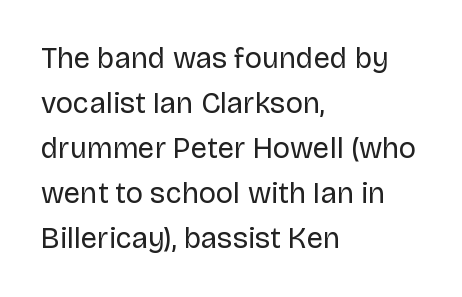
{"serif": "no", "italic": "no", "bold": "no", "weight": "regular", "width": "normal", "stroke_contrast": "low", "x_height": "large", "monospaced": "no", "underline": "no", "align": "left", "line_spacing": "normal", "line_spacing_ratio": 1.55, "letter_spacing": "normal", "letter_spacing_em": 0.0, "glyph_px": 29}
